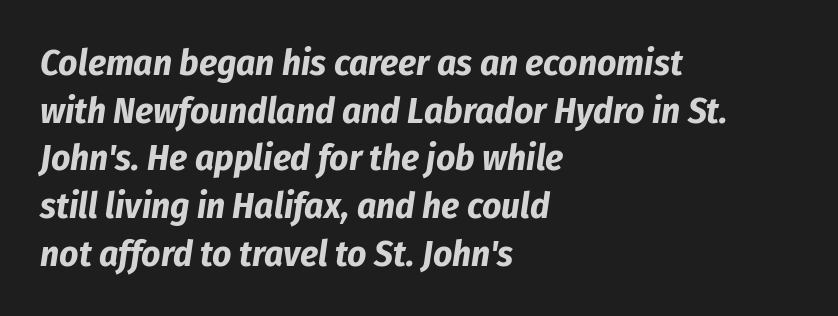
Q: Is the text bold? A: Yes.
Q: Is the text italic (slanted)? A: Yes, it leans right by about 8 degrees.
Q: Is the text underlined? A: No.
Q: How is the paragraph aligned? A: Left-aligned.
Q: Is the spacing between letters normal or unusually wide? A: Normal.
Q: Is the spacing between lines tight, normal or loose? A: Normal.
Q: Width (condensed, normal, or wide)? A: Condensed.
Q: Stroke contrast? A: Low.
Q: x-height? A: Medium.
Q: Monospaced? A: No.
